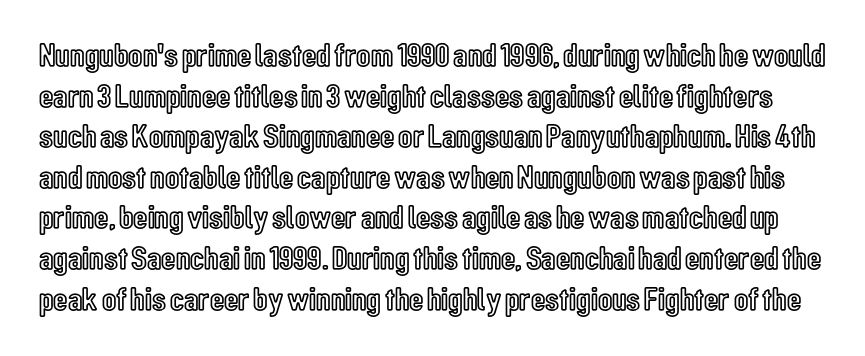
Q: Is the text italic (slanted)? A: No, it is upright.
Q: Is the text underlined? A: No.
Q: Is the spacing between letters normal or unusually wide? A: Normal.
Q: Width (condensed, normal, or wide)? A: Condensed.
Q: x-height? A: Medium.
Q: Monospaced? A: No.
